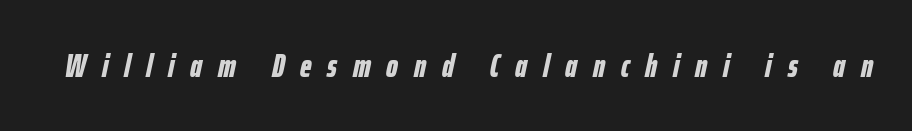
The glyphs are unaccompanied by any horizontal stroke below them. You'd pick this weight for a headline — it's a proper bold. A typesetter would call this heavily tracked-out type. The glyphs look as if they've been sheared to an angle.
